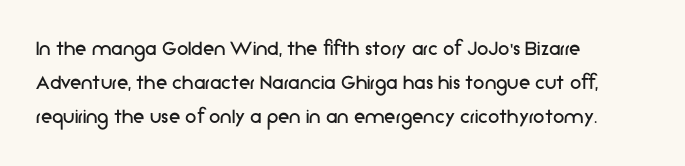
The image shows 23 px text type, upright; set left-aligned, normal line spacing (1.47x), normal letter spacing, not underlined.
